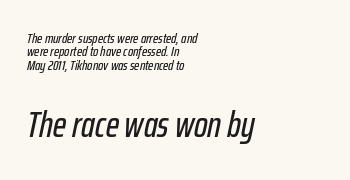
Is this a fixed-width face? No — the glyphs have proportional, varying widths. The space between consecutive lines is stingy. The typography opts for an oblique posture over an upright one. Unmarked baselines from the first word to the last. This sample uses plain, unmodified letter spacing.
